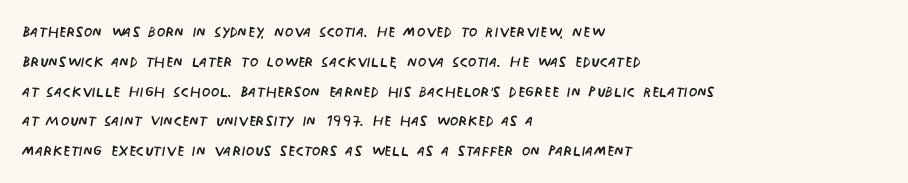
{"bold": "no", "underline": "no", "align": "left", "line_spacing": "normal", "line_spacing_ratio": 1.49, "letter_spacing": "normal", "letter_spacing_em": 0.0, "glyph_px": 20}
